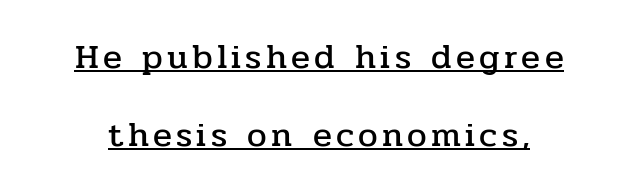
The typography opts for an upright posture over an oblique one. Summary of vertical rhythm: relaxed, with wide interline spacing. Every word sits above its own underline. Observe the serifs anchoring each vertical stroke in this sample.
